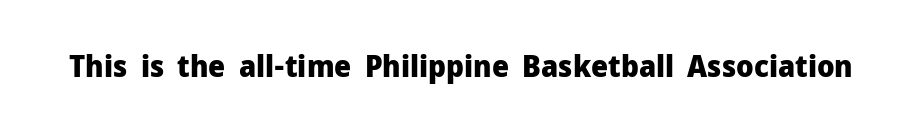
{"serif": "no", "italic": "no", "bold": "yes", "weight": "heavy", "width": "normal", "stroke_contrast": "low", "x_height": "medium", "monospaced": "no", "underline": "no", "letter_spacing": "normal", "letter_spacing_em": 0.0, "glyph_px": 30}
